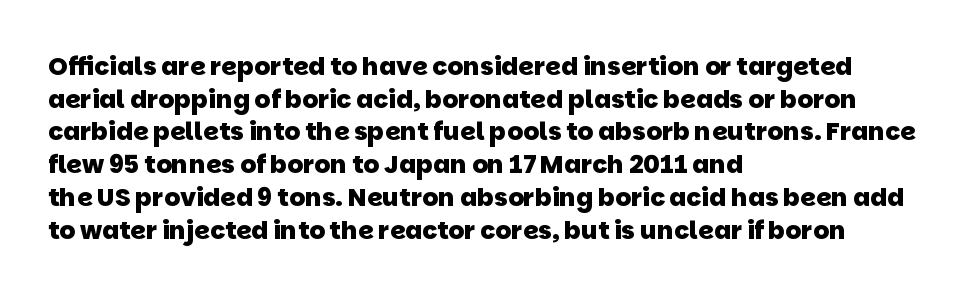
Letter spacing: default. The font is running at its bold setting. The rows are spaced the way most documents space them. Only glyphs here, with clear space below each row.
